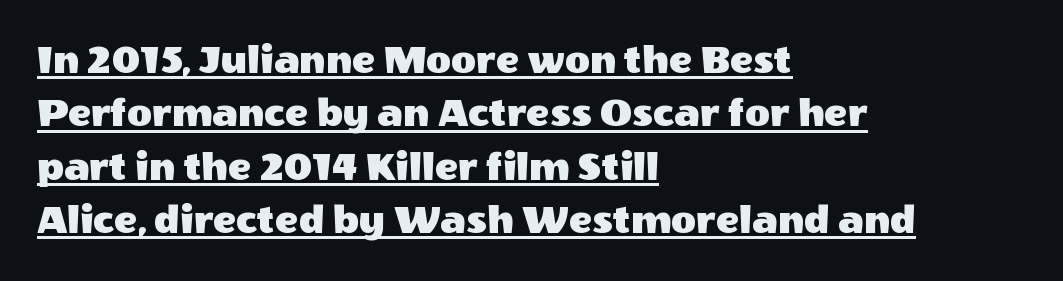
The image shows 43 px sans-serif type, upright; set left-aligned, line spacing 1.24x, normal letter spacing, underlined; a large x-height.
